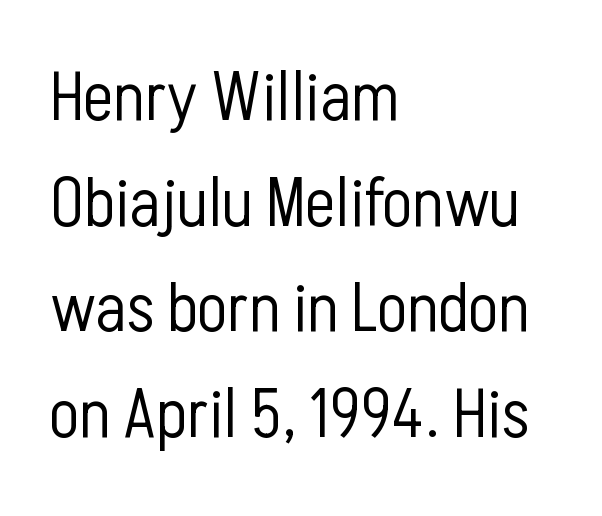
The image shows 70 px light, condensed sans-serif type, upright; set left-aligned, normal line spacing (1.51x), normal letter spacing, not underlined; low stroke contrast and a medium x-height.
